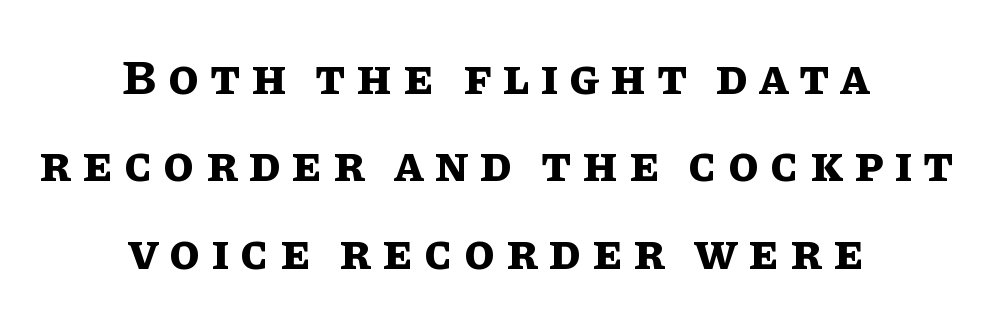
Characters follow at a spacing far wider than the type designer built in. The passage shown is not underscored anywhere. Designer's note — italics off, roman on. Do the characters align in a grid? No, the font is proportional. The typesetting leans heavy: a genuine bold.
